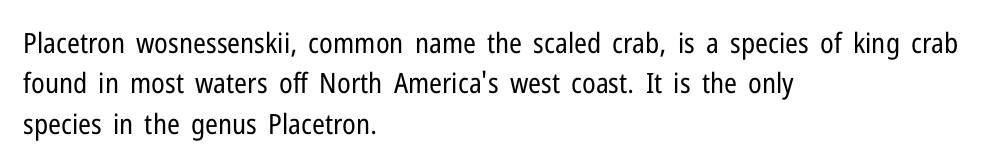
{"serif": "no", "italic": "no", "bold": "no", "weight": "regular", "width": "condensed", "stroke_contrast": "low", "x_height": "medium", "monospaced": "no", "underline": "no", "align": "left", "line_spacing": "normal", "line_spacing_ratio": 1.44, "letter_spacing": "normal", "letter_spacing_em": 0.0, "glyph_px": 28}
